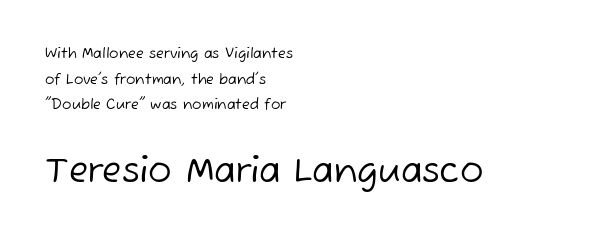
{"serif": "no", "bold": "no", "weight": "regular", "width": "normal", "stroke_contrast": "low", "x_height": "medium", "monospaced": "no", "underline": "no", "align": "left", "line_spacing_ratio": 1.83, "letter_spacing": "normal", "letter_spacing_em": 0.0, "larger_block": "second", "size_ratio": 2.5, "glyph_px": 35}
